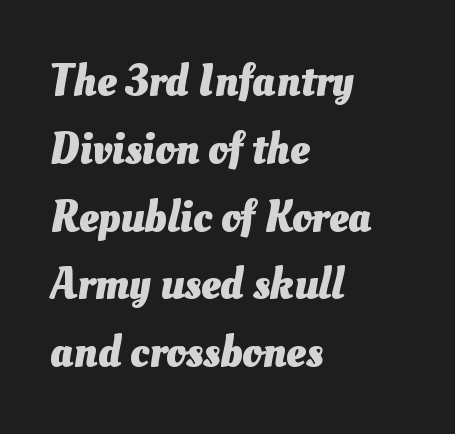
Q: Is the text bold? A: Yes.
Q: Is the text underlined? A: No.
Q: How is the paragraph aligned? A: Left-aligned.
Q: Is the spacing between letters normal or unusually wide? A: Normal.
Q: Is the spacing between lines tight, normal or loose? A: Normal.
Q: Width (condensed, normal, or wide)? A: Normal.
Q: Stroke contrast? A: Medium.
Q: x-height? A: Small.
Q: Monospaced? A: No.
